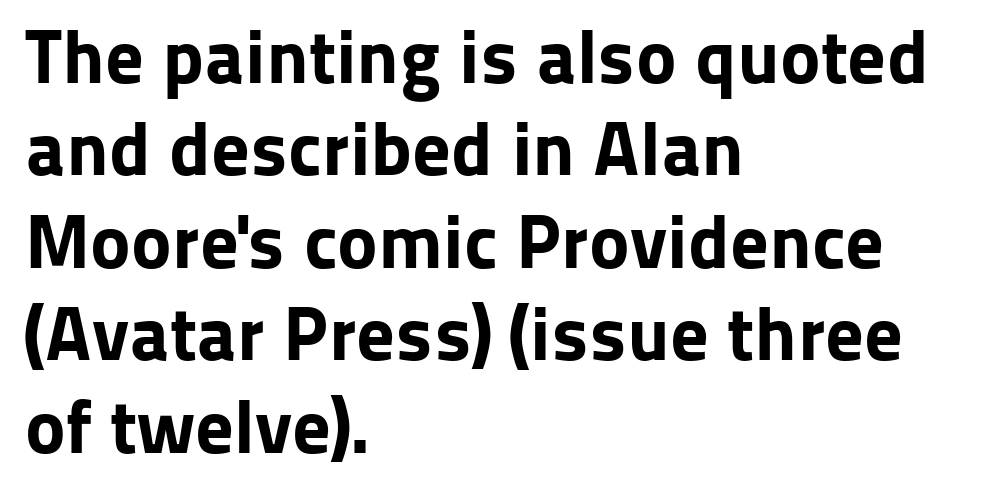
{"serif": "no", "italic": "no", "bold": "yes", "weight": "bold", "width": "normal", "stroke_contrast": "low", "x_height": "medium", "monospaced": "no", "underline": "no", "align": "left", "line_spacing_ratio": 1.2, "letter_spacing": "normal", "letter_spacing_em": 0.0, "glyph_px": 77}
